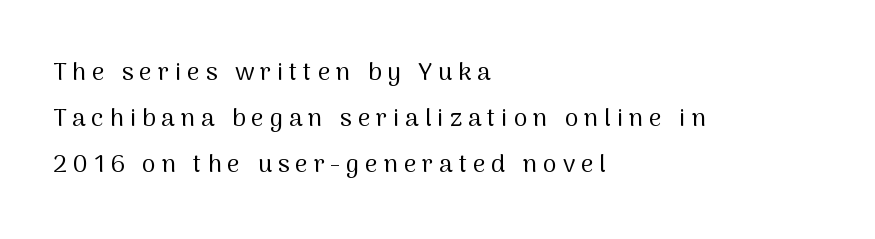
{"italic": "no", "bold": "no", "underline": "no", "align": "left", "line_spacing_ratio": 1.84, "letter_spacing": "wide", "letter_spacing_em": 0.23, "glyph_px": 25}
